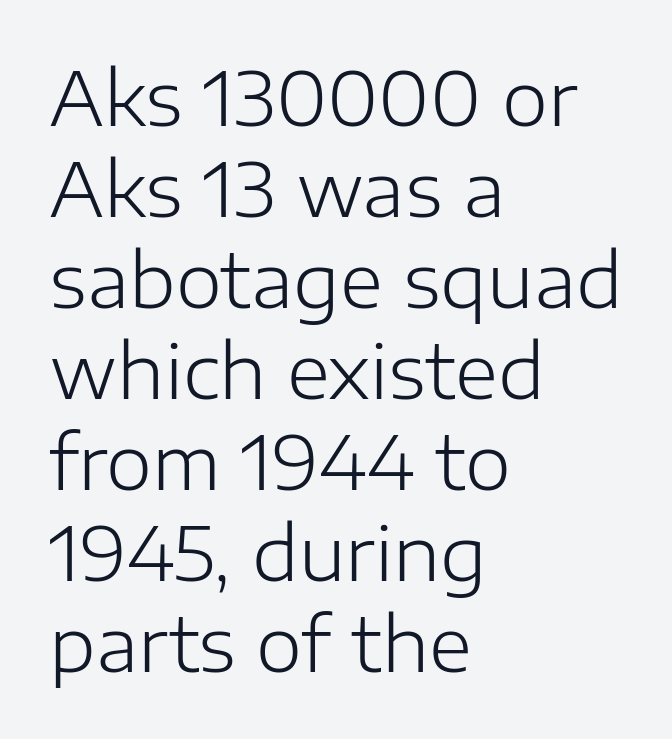
{"serif": "no", "italic": "no", "bold": "no", "weight": "light", "width": "normal", "stroke_contrast": "low", "x_height": "medium", "monospaced": "no", "underline": "no", "align": "left", "line_spacing_ratio": 1.23, "letter_spacing": "normal", "letter_spacing_em": 0.0, "glyph_px": 74}
